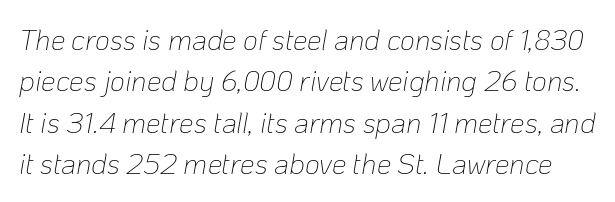
Q: Is the text bold? A: No.
Q: Is the text italic (slanted)? A: Yes, it leans right by about 10 degrees.
Q: Is the text underlined? A: No.
Q: Is the spacing between letters normal or unusually wide? A: Normal.
Q: Is the spacing between lines tight, normal or loose? A: Normal.
Q: Width (condensed, normal, or wide)? A: Normal.
Q: Stroke contrast? A: Low.
Q: x-height? A: Medium.
Q: Monospaced? A: No.
